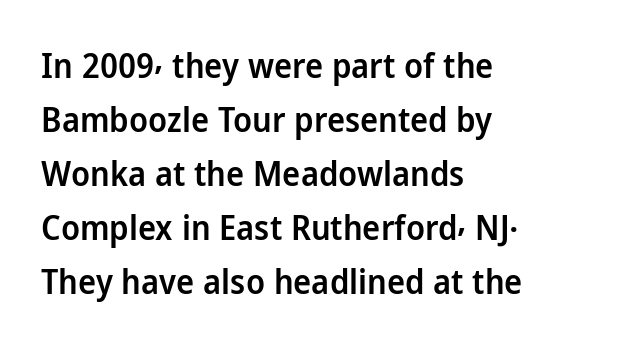
The image shows 34 px semibold sans-serif type, upright; set left-aligned, normal line spacing (1.59x), normal letter spacing, not underlined; low stroke contrast and a medium x-height.
